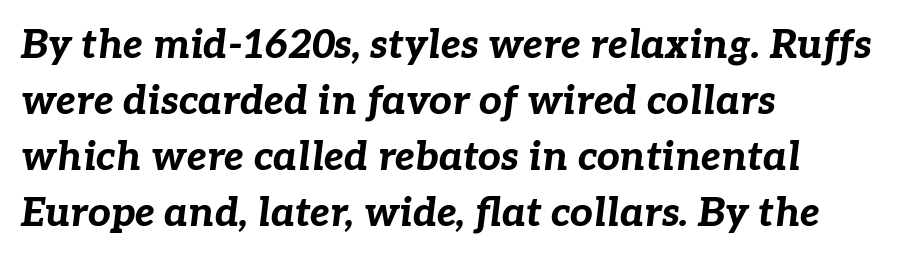
How would I describe the line gaps? Plain and ordinary. Anything drawn beneath the words? Only blank space. Characters are canted at an angle relative to the baseline's perpendicular. Left-aligned paragraph, ragged on the right.
